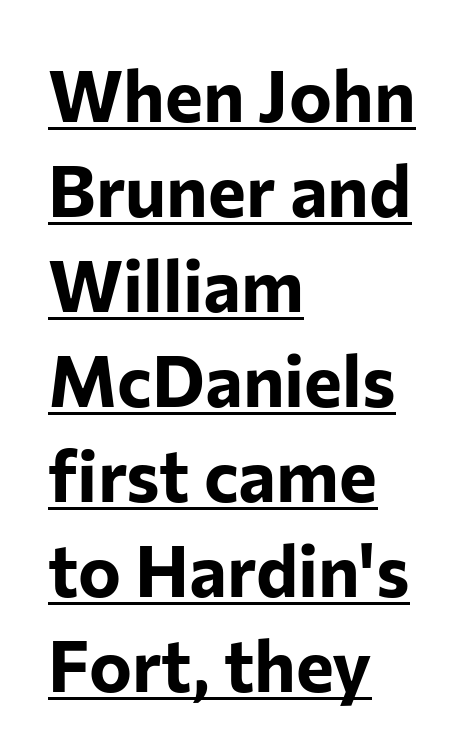
A typesetter would call this proportional, since set widths differ per character. Thick stems and heavy bowls — unmistakably bold. The glyphs in this specimen are sans serif. Notice how the stems are strictly vertical — no italics here. Each new line begins a customary step beneath the previous one.
